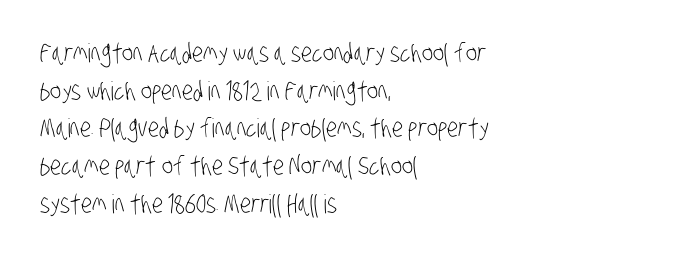
The zone under the glyphs is completely vacant. Short note: letters normally spaced. Vertically, the passage feels balanced, rows spaced as you'd expect. Think standard paragraph weight, or any step lighter than that.
